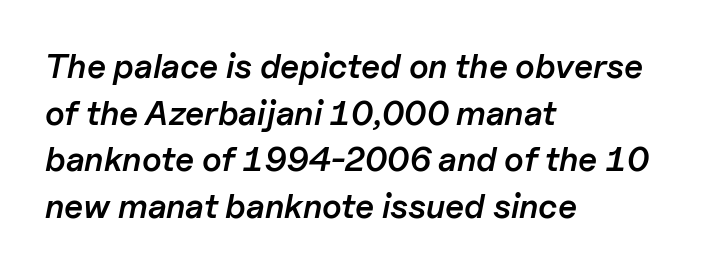
The image shows 34 px semibold type, italic (leaning right); set left-aligned, normal line spacing (1.37x), normal letter spacing, not underlined; low stroke contrast and a medium x-height.
